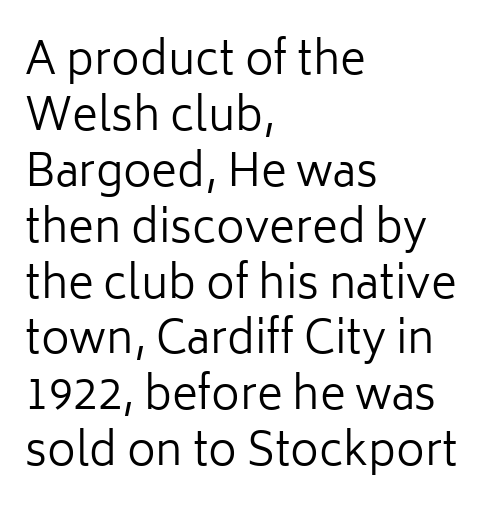
Q: Is the text bold? A: No.
Q: Is the text italic (slanted)? A: No, it is upright.
Q: Is the typeface a serif or a sans-serif typeface? A: Sans-serif.
Q: Is the text underlined? A: No.
Q: How is the paragraph aligned? A: Left-aligned.
Q: Is the spacing between letters normal or unusually wide? A: Normal.
Q: Is the spacing between lines tight, normal or loose? A: Normal.
Q: Width (condensed, normal, or wide)? A: Normal.
Q: Stroke contrast? A: Low.
Q: x-height? A: Medium.
Q: Monospaced? A: No.
